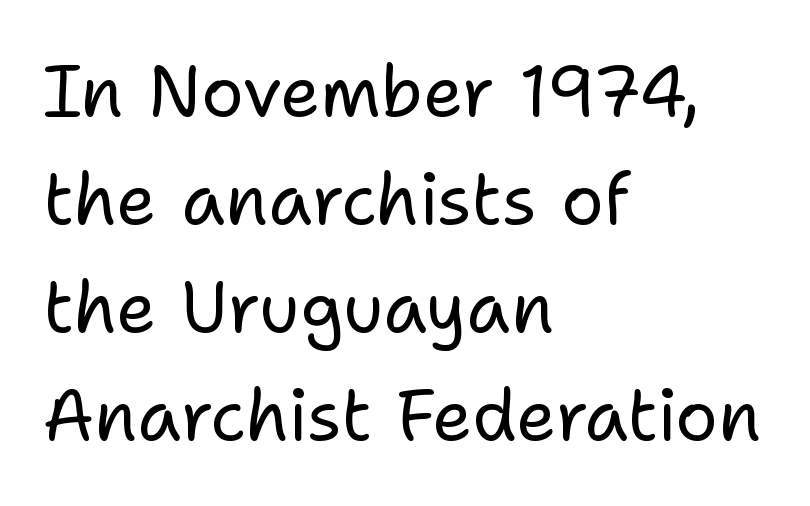
The designer left line spacing at the default. Do the characters align in a grid? No, the font is proportional. In CSS terms this would be text-align: left. Nothing sits at the stroke ends, so this counts as sans-serif. A typesetter would mark this as roman, not italic. There is no visible air inserted between adjacent glyphs.
